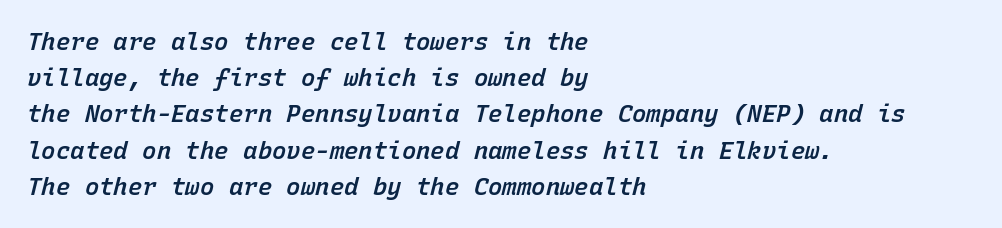
Its strokes are somewhat broadened, the hallmark of semibold type. The horizontal fit of the characters is conventional and even. Tall strokes in this sample are angled rather than plumb. Any mark beneath the type? The region is blank.
